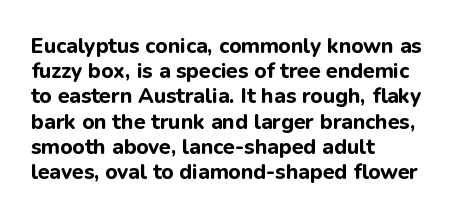
The image shows 21 px bold type, upright; set left-aligned, line spacing 1.2x, normal letter spacing, not underlined.
